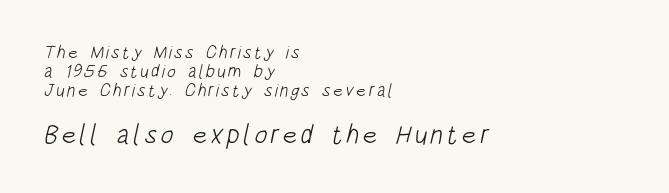
The image shows 27 px text type; set left-aligned, tight line spacing (1.05x), not underlined; the second (bottom) block is 1.5x larger.
